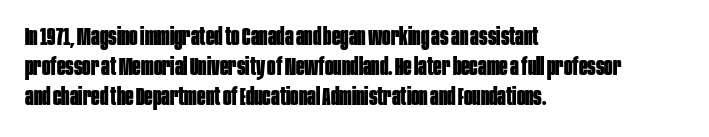
The image shows 25 px bold type, upright; set left-aligned, line spacing 1.21x, normal letter spacing, not underlined.
